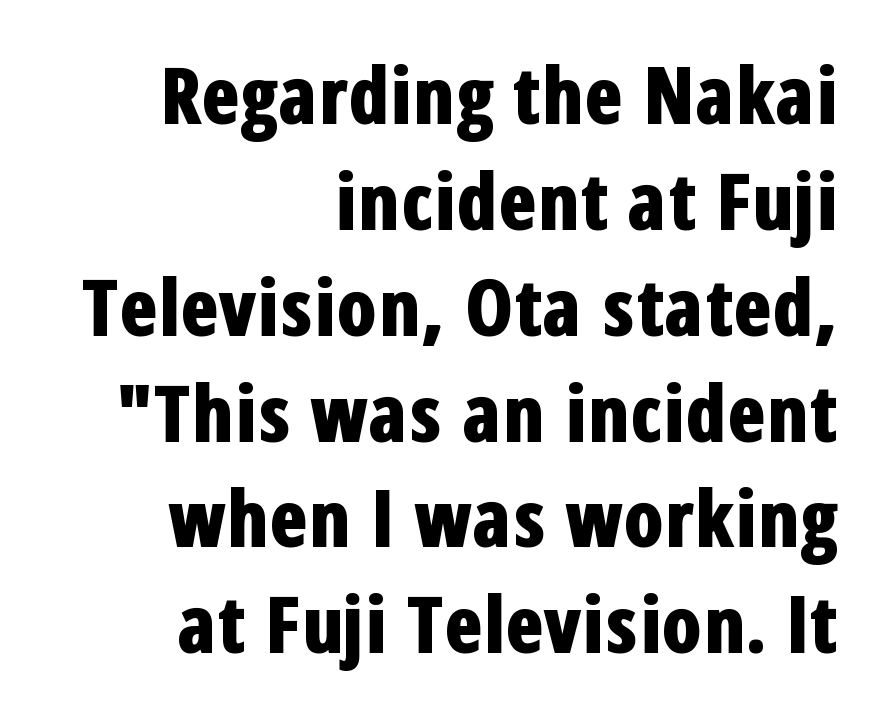
The image shows 79 px bold, condensed sans-serif type, upright; set right-aligned, normal line spacing (1.34x), normal letter spacing, not underlined; low stroke contrast and a medium x-height.
